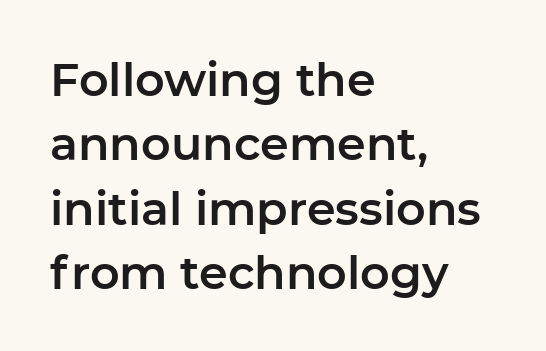
In terms of leading, this rendering sits right in the middle. These lines are rendered in a variable-pitch font. Where is the straight margin? On the left. The typography opts for an upright posture over an oblique one. Short note: letters normally spaced. Quick note: underline off.
